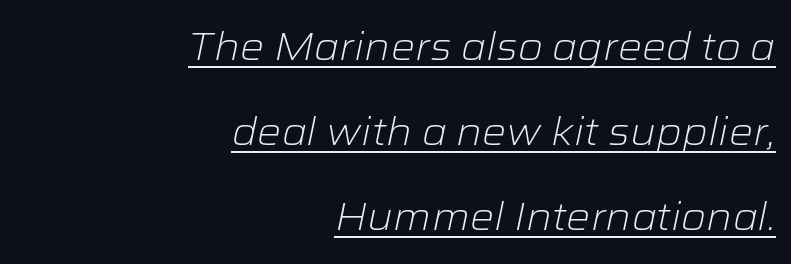
Q: Is the text bold? A: No.
Q: Is the text italic (slanted)? A: Yes, it leans right by about 12 degrees.
Q: Is the text underlined? A: Yes.
Q: How is the paragraph aligned? A: Right-aligned.
Q: Is the spacing between letters normal or unusually wide? A: Normal.
Q: Is the spacing between lines tight, normal or loose? A: Loose.
Q: Width (condensed, normal, or wide)? A: Wide.
Q: Stroke contrast? A: Low.
Q: x-height? A: Medium.
Q: Monospaced? A: No.
